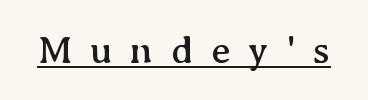
What decoration does the sample have? An underline. The passage shown is typed in a proportional face where columns would drift. Note: serifs present on the glyphs. Letter spacing: wide. Designer's note — italics off, roman on.
